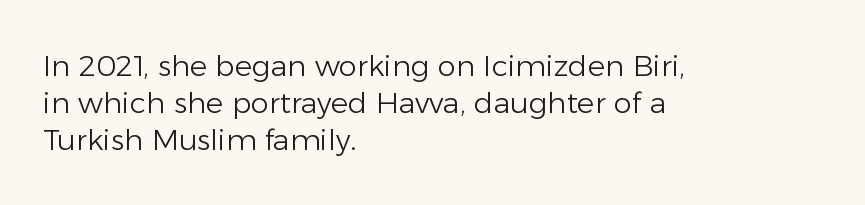
Q: Is the text bold? A: No.
Q: Is the text italic (slanted)? A: No, it is upright.
Q: Is the typeface a serif or a sans-serif typeface? A: Sans-serif.
Q: Is the text underlined? A: No.
Q: How is the paragraph aligned? A: Left-aligned.
Q: Is the spacing between letters normal or unusually wide? A: Normal.
Q: Is the spacing between lines tight, normal or loose? A: Normal.
Q: Width (condensed, normal, or wide)? A: Normal.
Q: Stroke contrast? A: Low.
Q: x-height? A: Medium.
Q: Monospaced? A: No.
